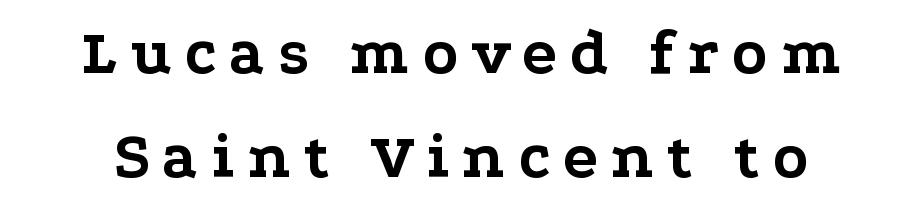
Q: Is the text bold? A: Yes.
Q: Is the text italic (slanted)? A: No, it is upright.
Q: Is the typeface a serif or a sans-serif typeface? A: Serif.
Q: Is the text underlined? A: No.
Q: Is the spacing between lines tight, normal or loose? A: Normal.
Q: Width (condensed, normal, or wide)? A: Wide.
Q: Stroke contrast? A: Low.
Q: x-height? A: Medium.
Q: Monospaced? A: No.
